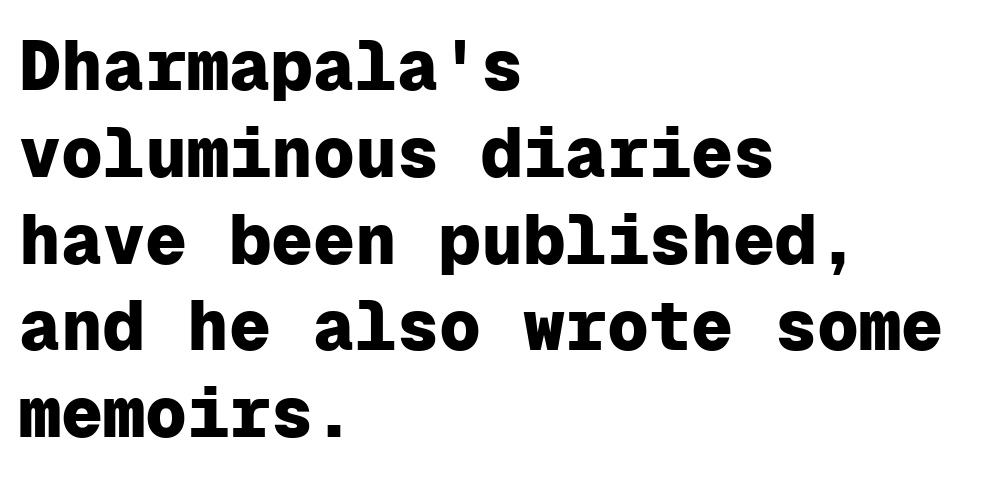
{"serif": "no", "italic": "no", "bold": "yes", "weight": "heavy", "width": "normal", "stroke_contrast": "low", "x_height": "medium", "monospaced": "yes", "underline": "no", "align": "left", "line_spacing_ratio": 1.24, "letter_spacing": "normal", "letter_spacing_em": 0.0, "glyph_px": 70}
